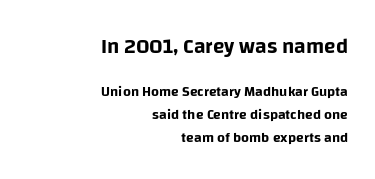
Compare the two chunks: the upper has the greater cap height. The axis of the letterforms is exactly vertical. The passage shown stacks its lines at a standard gap. Clear beneath every line of the passage. If you drew a ruler down the right edge, every line would touch it.
